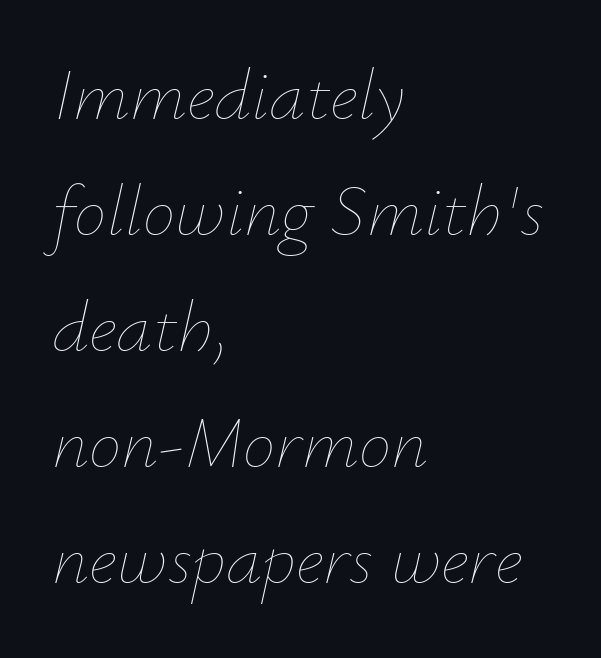
Only glyphs here, with clear space below each row. No extra tracking has been applied to these lines. Is there much room between lines? A standard amount, neither cramped nor airy. Italic: yes, the glyphs are oblique. This reads as an unemphasized weight, regular at the heaviest.
